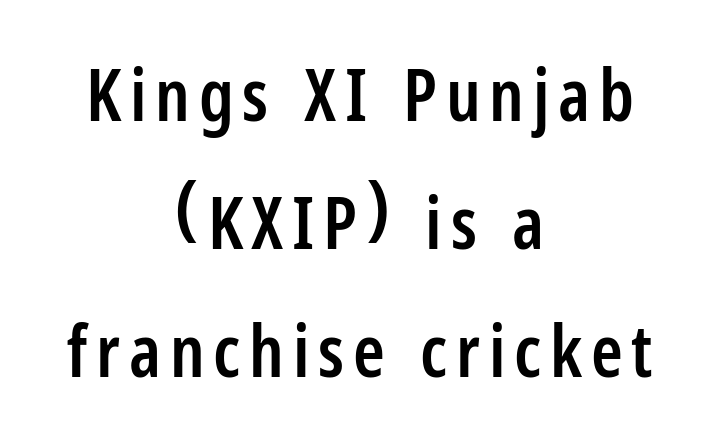
{"serif": "no", "italic": "no", "bold": "semi", "weight": "semibold", "width": "condensed", "stroke_contrast": "low", "x_height": "medium", "monospaced": "no", "underline": "no", "align": "center", "line_spacing_ratio": 1.78, "glyph_px": 72}
